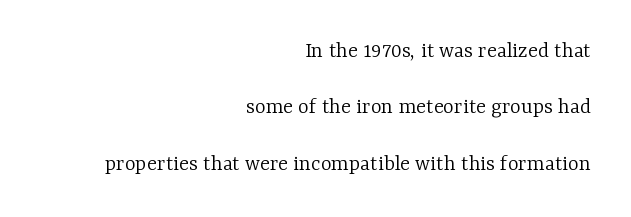
No word sits above an underline. If you drew a line through each stem, it would be perfectly vertical. Short note: letters normally spaced. Stroke mass is kept to a normal reading level or below. Horizontal bands of white between lines are thick stripes. Line endings align vertically; line beginnings do not.
